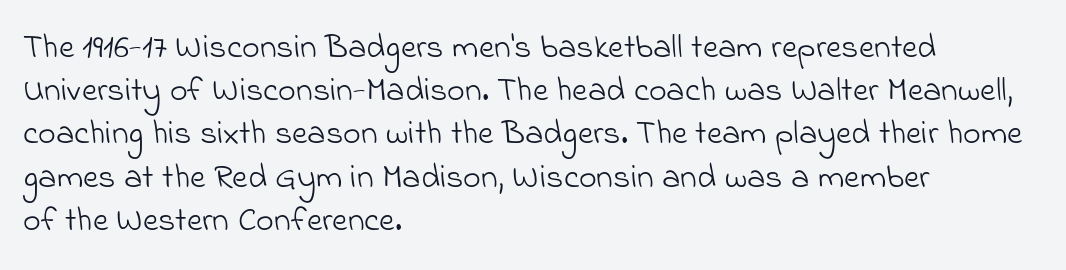
The image shows 34 px light sans-serif type; set left-aligned, normal line spacing (1.27x), normal letter spacing, not underlined; low stroke contrast and a small x-height.
